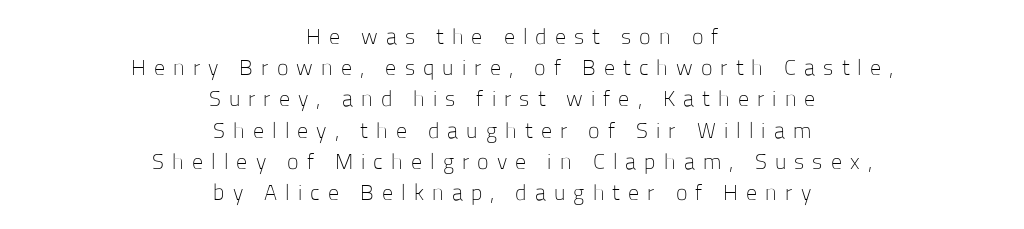
Leading: standard. No extra ink here — the face is not bold. Someone cranked the tracking dial way up on this one. Descender tails drop into unmarked territory. Reading down the block, each line starts at a different indent, mirrored at its end.
